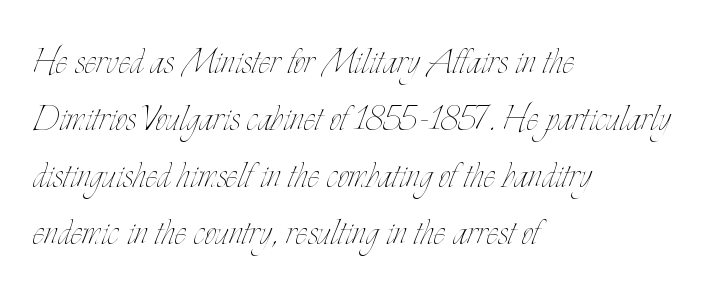
Typeset ragged right — the left edge is the straight one. Has an underline been added? It has not. Nothing unusual about the tracking: characters are spaced as the font intends. You could not count columns in this text — the font is proportionally spaced. Weight: regular or lighter.
